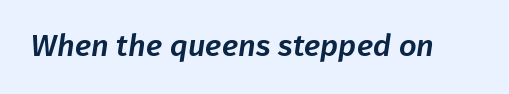
The image shows 31 px sans-serif type; set normal letter spacing, not underlined; low stroke contrast and a medium x-height.
